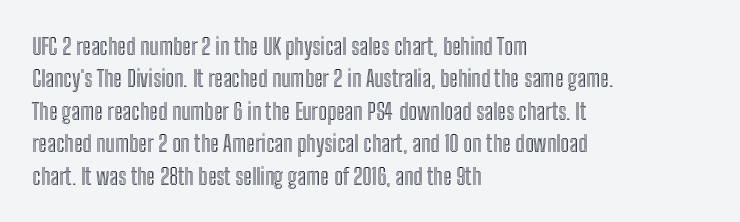
{"italic": "no", "underline": "no", "align": "left", "line_spacing": "normal", "line_spacing_ratio": 1.41, "letter_spacing": "normal", "letter_spacing_em": 0.0, "glyph_px": 23}
